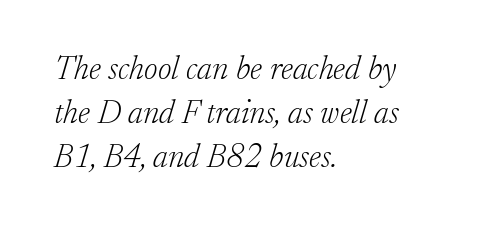
Q: Is the text bold? A: No.
Q: Is the text italic (slanted)? A: Yes, it leans right by about 17 degrees.
Q: Is the typeface a serif or a sans-serif typeface? A: Serif.
Q: Is the text underlined? A: No.
Q: How is the paragraph aligned? A: Left-aligned.
Q: Is the spacing between letters normal or unusually wide? A: Normal.
Q: Is the spacing between lines tight, normal or loose? A: Normal.
Q: Width (condensed, normal, or wide)? A: Normal.
Q: Stroke contrast? A: Low.
Q: x-height? A: Small.
Q: Monospaced? A: No.
